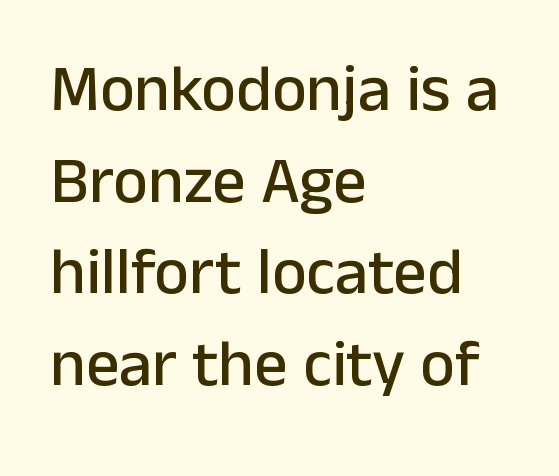
Q: Is the text italic (slanted)? A: No, it is upright.
Q: Is the typeface a serif or a sans-serif typeface? A: Sans-serif.
Q: Is the text underlined? A: No.
Q: How is the paragraph aligned? A: Left-aligned.
Q: Is the spacing between letters normal or unusually wide? A: Normal.
Q: Is the spacing between lines tight, normal or loose? A: Normal.
Q: Width (condensed, normal, or wide)? A: Normal.
Q: Stroke contrast? A: Low.
Q: x-height? A: Medium.
Q: Monospaced? A: No.
